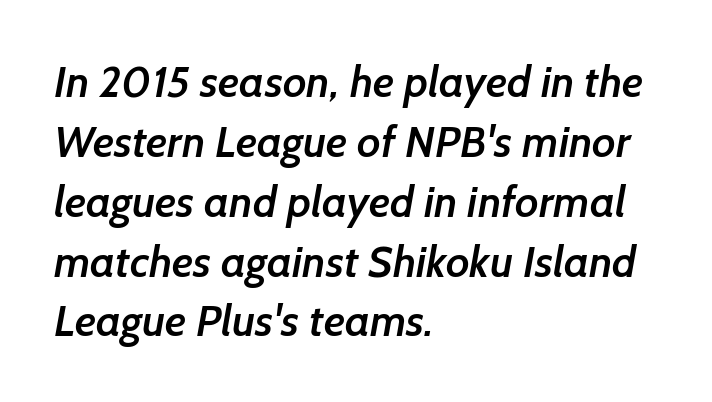
{"serif": "no", "bold": "semi", "weight": "semibold", "width": "normal", "stroke_contrast": "low", "x_height": "medium", "monospaced": "no", "underline": "no", "align": "left", "line_spacing": "normal", "line_spacing_ratio": 1.36, "letter_spacing": "normal", "letter_spacing_em": 0.0, "glyph_px": 44}
